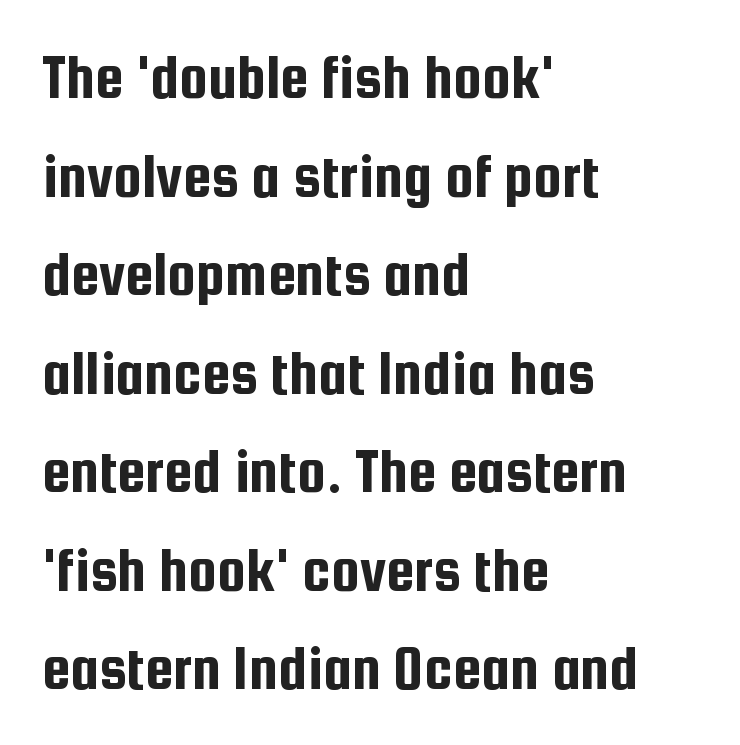
{"serif": "no", "italic": "no", "width": "condensed", "stroke_contrast": "low", "x_height": "medium", "monospaced": "no", "underline": "no", "align": "left", "line_spacing": "normal", "line_spacing_ratio": 1.54, "letter_spacing": "normal", "letter_spacing_em": 0.0, "glyph_px": 64}
